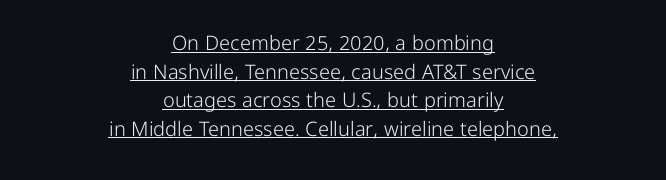
Q: Is the text bold? A: No.
Q: Is the text italic (slanted)? A: No, it is upright.
Q: Is the text underlined? A: Yes.
Q: How is the paragraph aligned? A: Centered.
Q: Is the spacing between letters normal or unusually wide? A: Normal.
Q: Is the spacing between lines tight, normal or loose? A: Normal.
